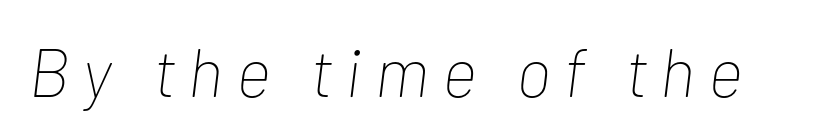
Q: Is the text bold? A: No.
Q: Is the text italic (slanted)? A: Yes, it leans right by about 7 degrees.
Q: Is the text underlined? A: No.
Q: Is the spacing between letters normal or unusually wide? A: Unusually wide.
Q: Width (condensed, normal, or wide)? A: Condensed.
Q: Stroke contrast? A: Low.
Q: x-height? A: Medium.
Q: Monospaced? A: No.
